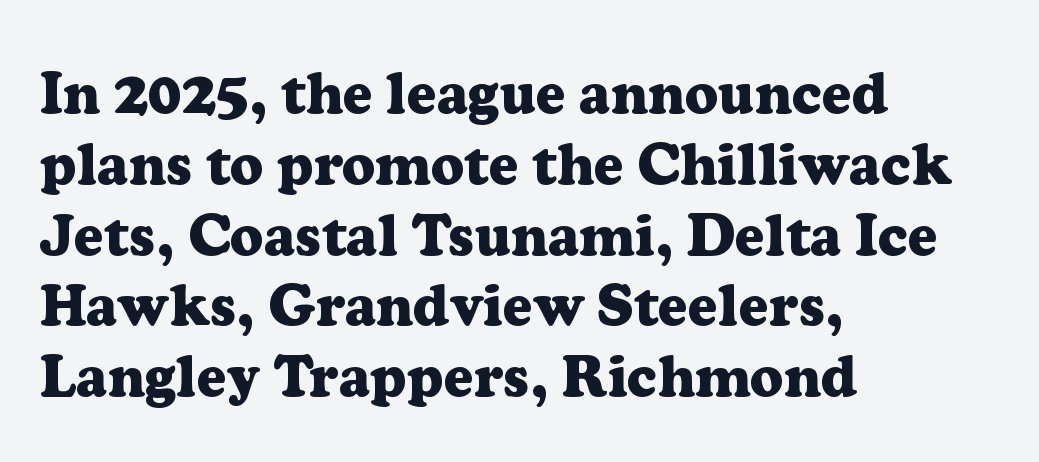
Strong, thick strokes mark this as bold type. Each line starts at the same left margin while the right side varies. Is the letter spacing exaggerated? No — it looks like the ordinary default. The letters advance in unequal steps, a hallmark of proportional type. A roman cut, with each character standing at attention. Descender tails drop into unmarked territory.
